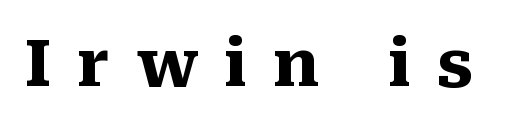
The image shows 66 px heavy serif type, upright; set unusually wide letter spacing (+0.39 em), not underlined; medium stroke contrast and a medium x-height.
